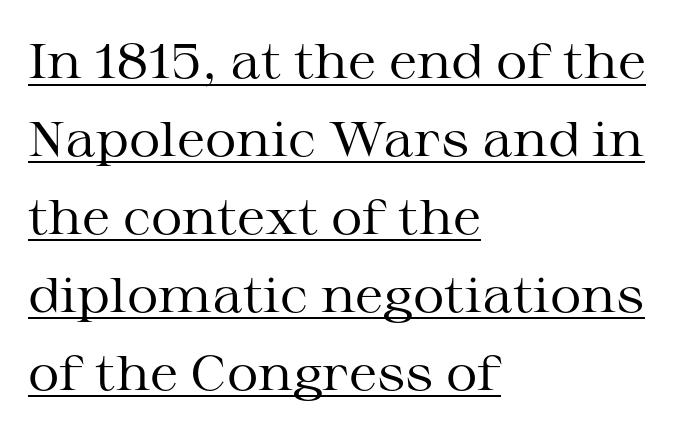
Between one letter and the next there's only the usual sliver of space. Heft: none added — not bold. Whoever set this chose a conventional vertical rhythm. Nope, not italic — everything's standing straight. Do the characters align in a grid? No, the font is proportional.
